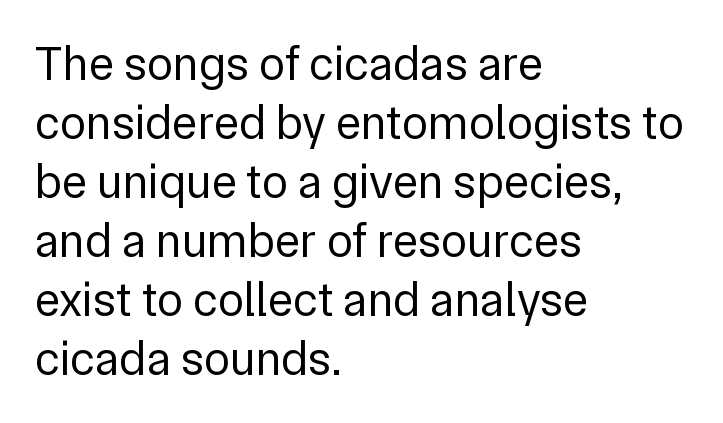
Every row of glyphs begins at an identical x-position on the left. The glyphs are unaccompanied by any horizontal stroke below them. Nope, no serifs anywhere on these letters. This sample has the flowing, uneven cadence of proportional lettering.
